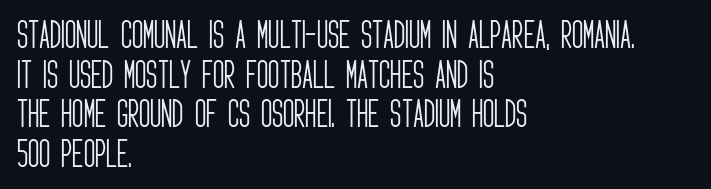
{"serif": "no", "italic": "no", "bold": "no", "weight": "light", "width": "condensed", "stroke_contrast": "low", "x_height": "large", "monospaced": "no", "underline": "no", "align": "left", "line_spacing": "normal", "line_spacing_ratio": 1.28, "letter_spacing": "normal", "letter_spacing_em": 0.0, "glyph_px": 31}
